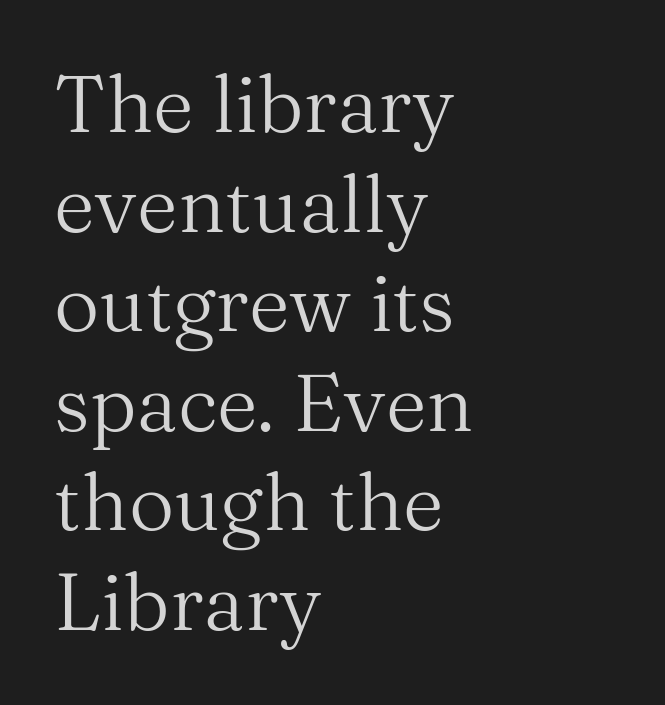
The image shows 79 px regular-weight serif type, upright; set left-aligned, normal line spacing (1.26x), normal letter spacing, not underlined; medium stroke contrast and a medium x-height.
